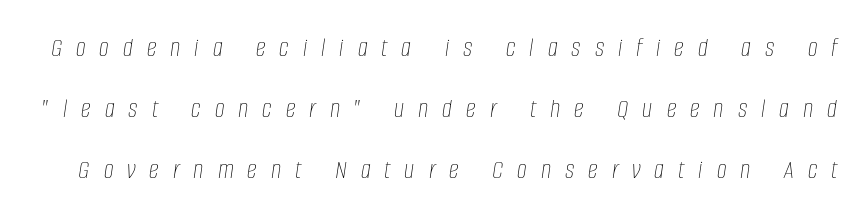
Q: Is the text bold? A: No.
Q: Is the text italic (slanted)? A: Yes, it leans right by about 8 degrees.
Q: Is the text underlined? A: No.
Q: Is the spacing between letters normal or unusually wide? A: Unusually wide.
Q: Is the spacing between lines tight, normal or loose? A: Loose.
Q: Width (condensed, normal, or wide)? A: Condensed.
Q: Stroke contrast? A: Low.
Q: x-height? A: Large.
Q: Monospaced? A: No.
